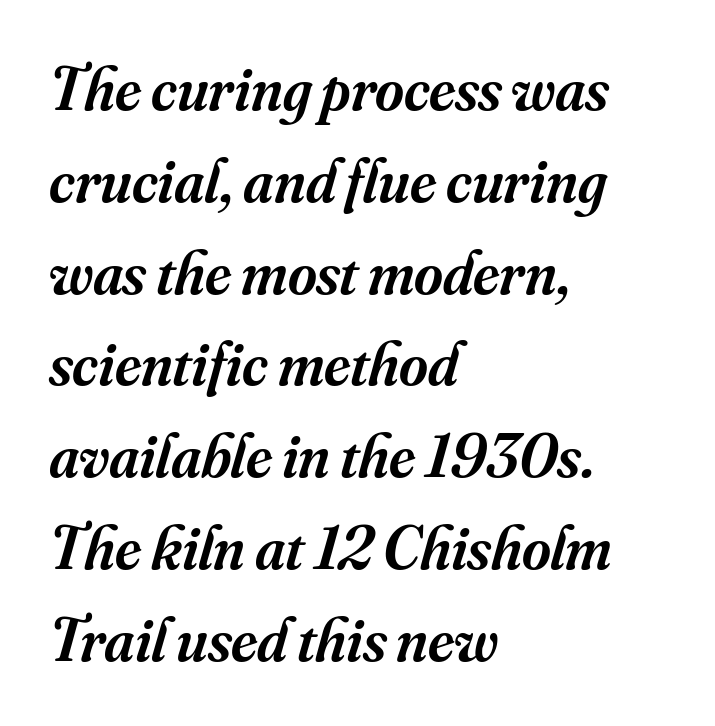
The image shows 62 px semibold serif type, italic (leaning right); set left-aligned, normal line spacing (1.48x), normal letter spacing, not underlined; medium stroke contrast and a small x-height.
